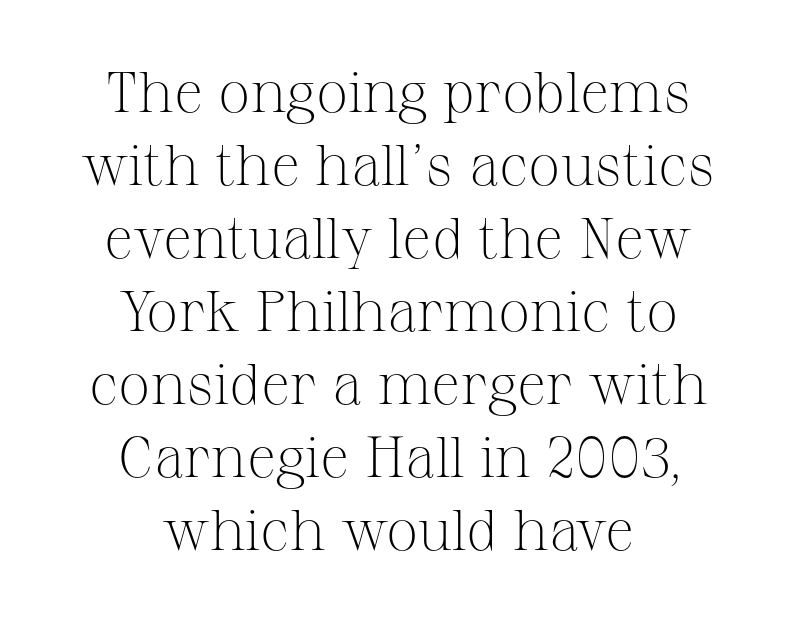
Q: Is the text bold? A: No.
Q: Is the text italic (slanted)? A: No, it is upright.
Q: Is the typeface a serif or a sans-serif typeface? A: Serif.
Q: Is the text underlined? A: No.
Q: How is the paragraph aligned? A: Centered.
Q: Is the spacing between letters normal or unusually wide? A: Normal.
Q: Is the spacing between lines tight, normal or loose? A: Normal.
Q: Width (condensed, normal, or wide)? A: Normal.
Q: Stroke contrast? A: Medium.
Q: x-height? A: Medium.
Q: Monospaced? A: No.
